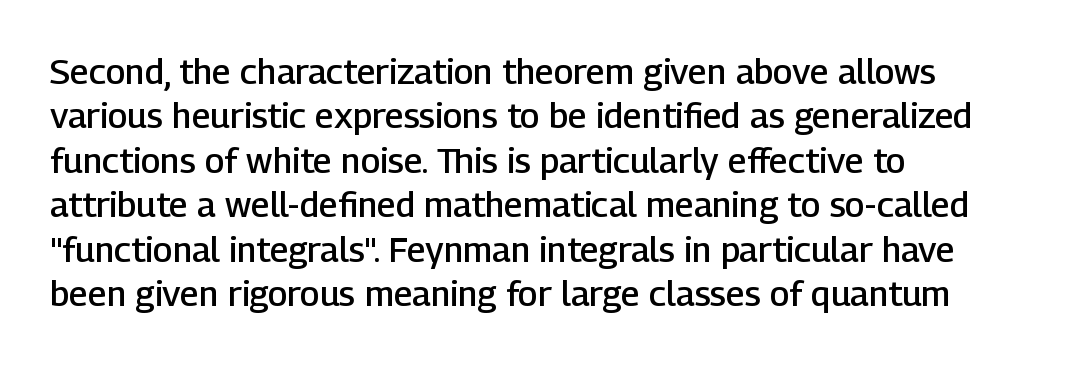
In CSS terms this would be text-align: left. The passage shown is semibold, sitting just below true bold. The typeface chosen for these lines omits serifs. Glance below the letters and you will spot only blank space.
